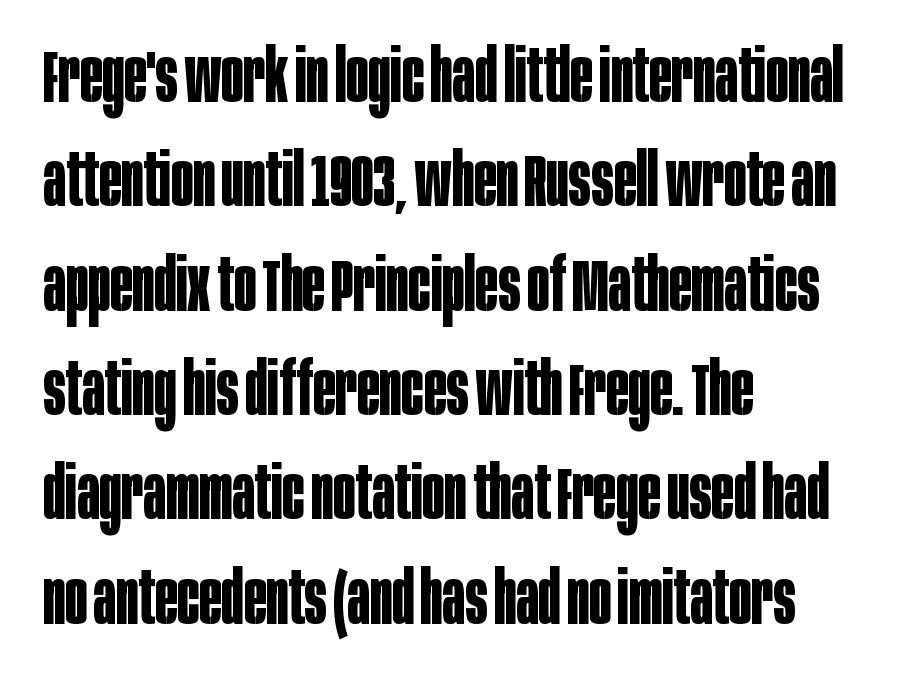
The image shows 74 px bold, condensed sans-serif type, upright; set left-aligned, normal line spacing (1.41x), normal letter spacing, not underlined; low stroke contrast and a large x-height.
